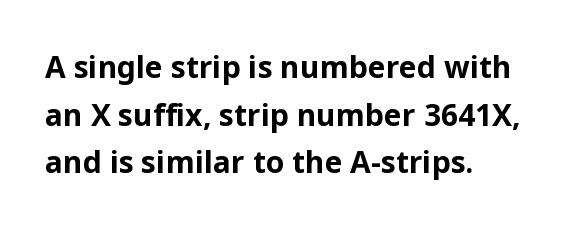
The image shows 30 px bold sans-serif type, upright; set left-aligned, normal line spacing (1.59x), normal letter spacing, not underlined; low stroke contrast and a medium x-height.
